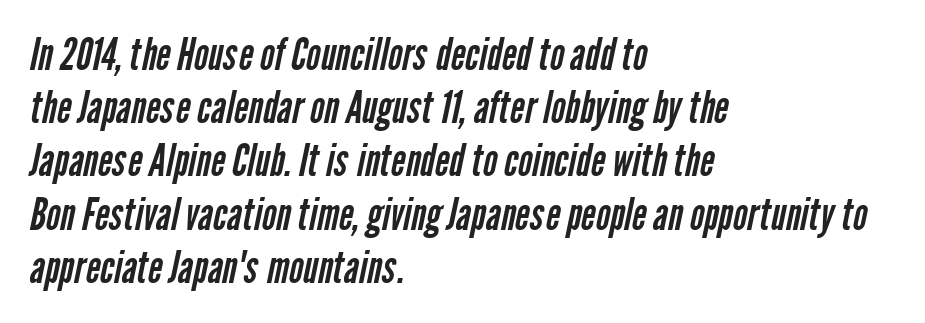
The image shows 44 px regular-weight, condensed sans-serif type; set left-aligned, line spacing 1.21x, normal letter spacing, not underlined; low stroke contrast and a medium x-height.
